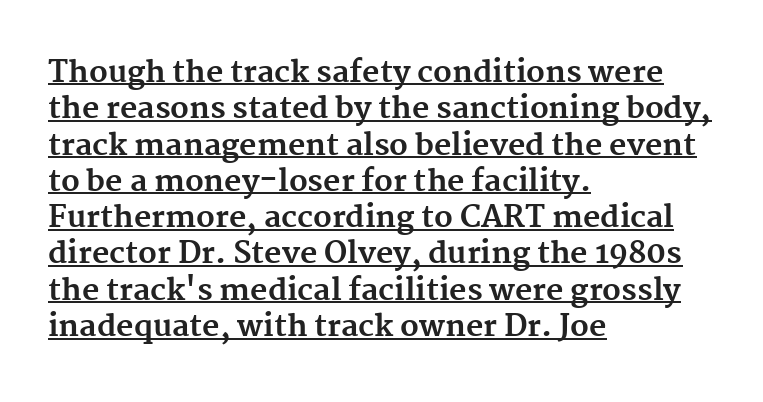
The image shows 30 px bold serif type, upright; set left-aligned, line spacing 1.21x, normal letter spacing, underlined; medium stroke contrast and a medium x-height.
